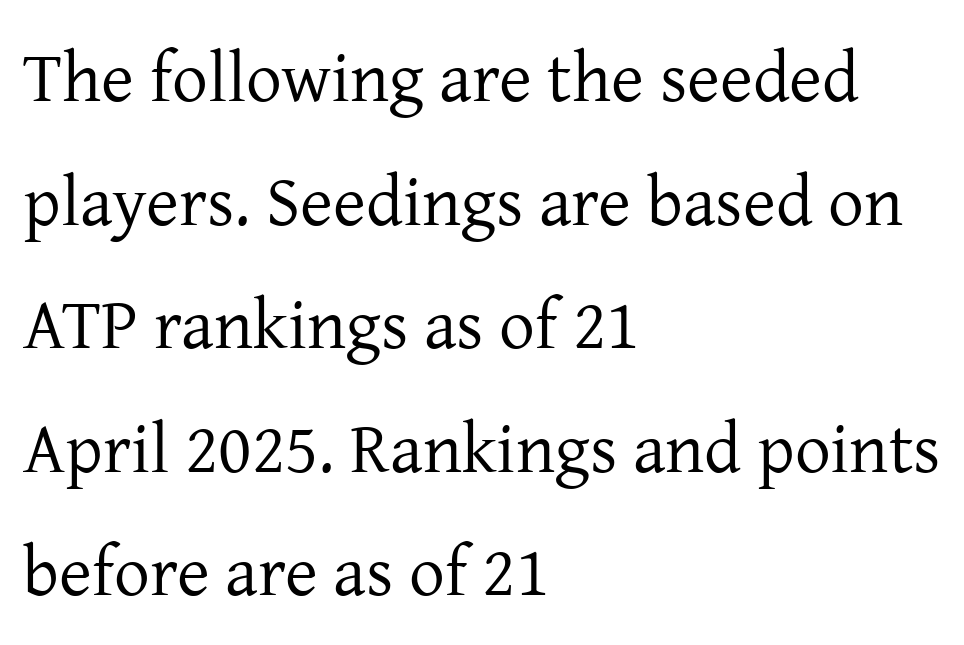
Letters have the restrained weight of plain body copy at most. Descender tails drop into unmarked territory. This sample has the flowing, uneven cadence of proportional lettering. Nothing unusual about the tracking: characters are spaced as the font intends. The lettering holds an erect, upright posture throughout. Where is the straight margin? On the left.
